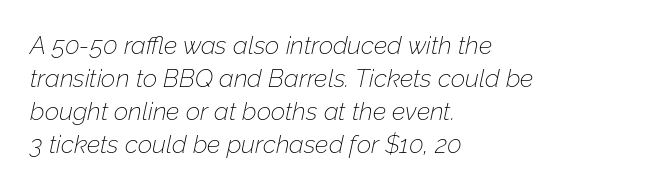
Line beginnings align vertically; line endings do not. Nobody touched the tracking dial on this one. Quick note: italic. Decoration check: the copy has no underline. A light-to-regular cut is what we see here. The rows are spaced the way most documents space them.
